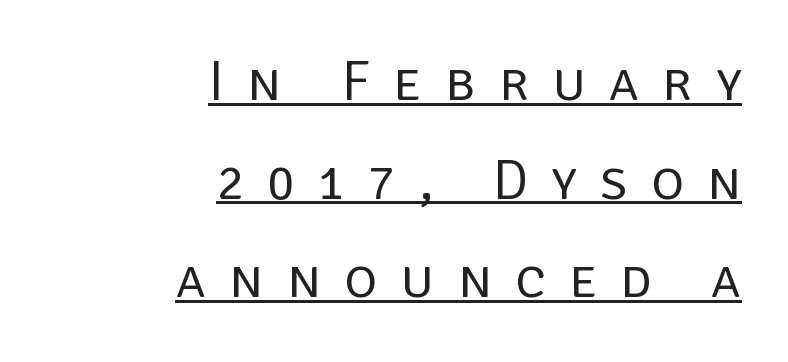
The image shows 56 px regular-weight sans-serif type, upright; set right-aligned, line spacing 1.76x, unusually wide letter spacing (+0.42 em), underlined; low stroke contrast and a large x-height.
